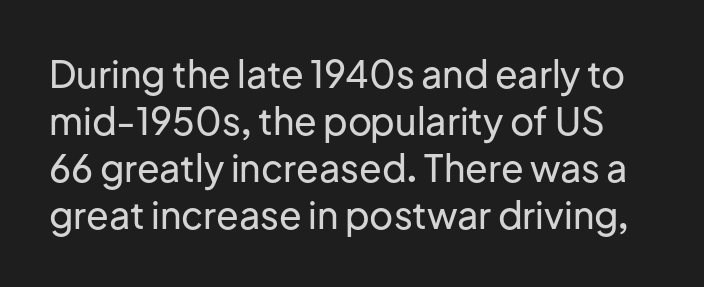
{"serif": "no", "italic": "no", "width": "normal", "stroke_contrast": "low", "x_height": "medium", "monospaced": "no", "underline": "no", "line_spacing": "normal", "line_spacing_ratio": 1.27, "letter_spacing": "normal", "letter_spacing_em": 0.0, "glyph_px": 37}
